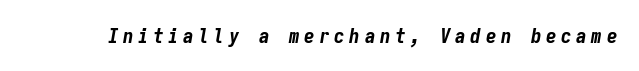
{"italic": "yes", "lean": "right", "slant_degrees": 9, "bold": "yes", "underline": "no", "letter_spacing": "wide", "letter_spacing_em": 0.22, "glyph_px": 21}
